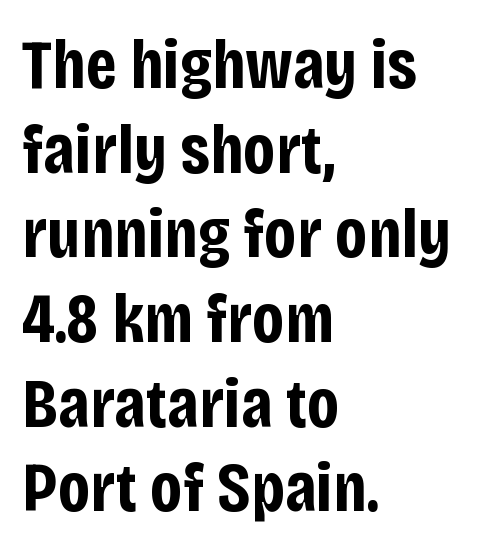
Q: Is the text bold? A: Yes.
Q: Is the text italic (slanted)? A: No, it is upright.
Q: Is the typeface a serif or a sans-serif typeface? A: Sans-serif.
Q: Is the text underlined? A: No.
Q: How is the paragraph aligned? A: Left-aligned.
Q: Is the spacing between letters normal or unusually wide? A: Normal.
Q: Width (condensed, normal, or wide)? A: Condensed.
Q: Stroke contrast? A: Low.
Q: x-height? A: Large.
Q: Monospaced? A: No.
